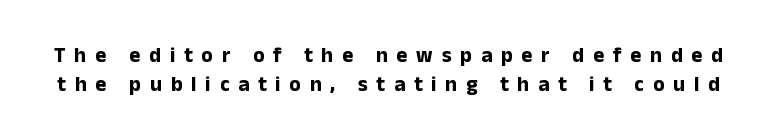
The image shows 21 px bold type, upright; set normal line spacing (1.37x), unusually wide letter spacing (+0.42 em), not underlined.
